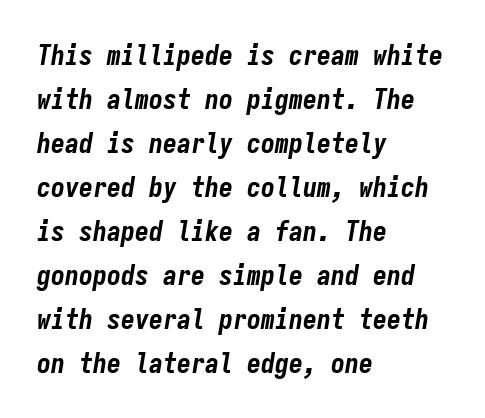
Q: Is the text bold? A: Yes.
Q: Is the text italic (slanted)? A: Yes, it leans right by about 9 degrees.
Q: Is the text underlined? A: No.
Q: How is the paragraph aligned? A: Left-aligned.
Q: Is the spacing between letters normal or unusually wide? A: Normal.
Q: Is the spacing between lines tight, normal or loose? A: Normal.
Q: Width (condensed, normal, or wide)? A: Condensed.
Q: Stroke contrast? A: Low.
Q: x-height? A: Medium.
Q: Monospaced? A: Yes.
